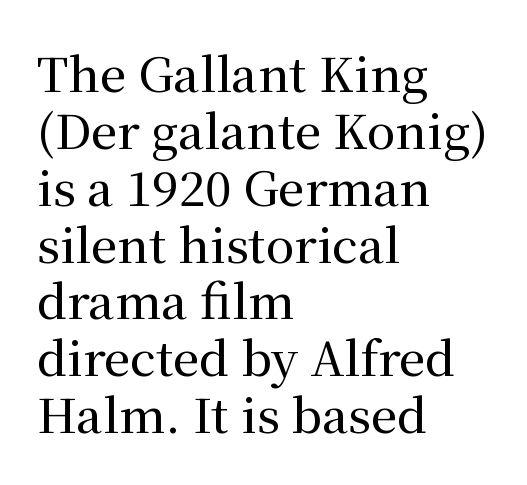
Beneath every word, the page is bare. Type style note: has serifs. Is the letter spacing exaggerated? No — it looks like the ordinary default. Line starts are locked; line ends wander.
